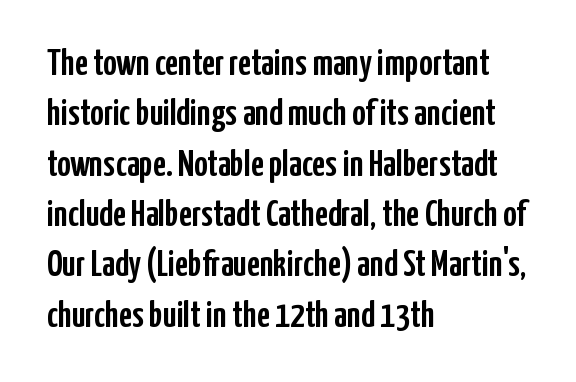
Alignment: flush left. One glance says typical: line gaps are just what's usual. Unlike a traditional serif, this face leaves its strokes unadorned. The foot of each line stays bare and open.
